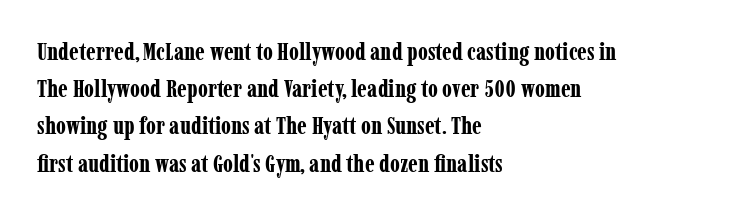
{"italic": "no", "bold": "yes", "underline": "no", "align": "left", "line_spacing": "normal", "line_spacing_ratio": 1.55, "letter_spacing": "normal", "letter_spacing_em": 0.0, "glyph_px": 24}
